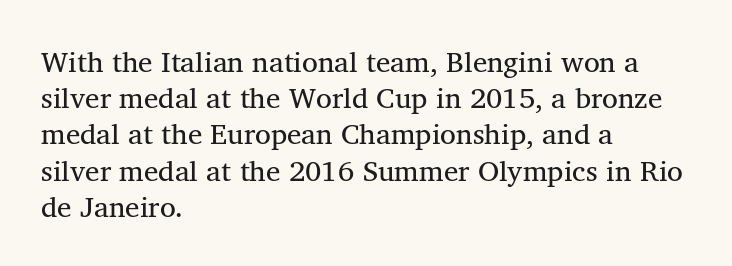
In terms of leading, this rendering sits right in the middle. The rendering keeps characters at their native spacing. Honestly, there is no underline to notice here at all. The lines in this sample share a left origin and differ only in where they stop. A serif font was chosen for this passage.
